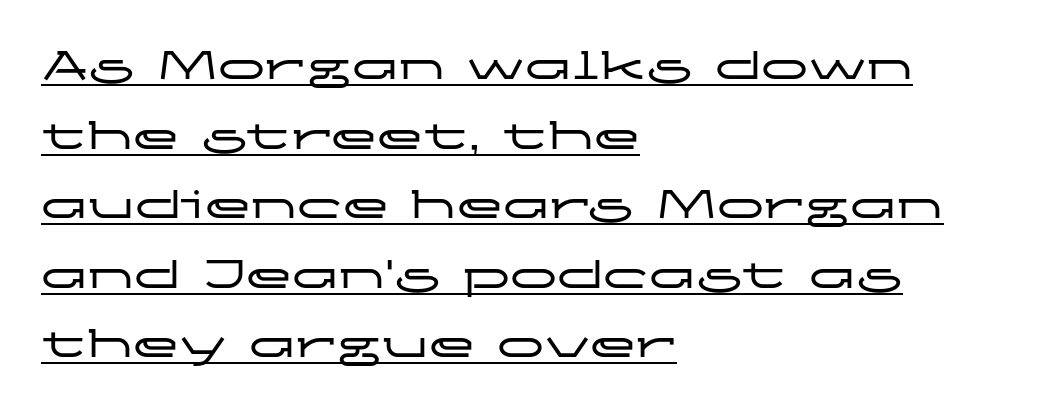
Here the designer chose a conventional face with non-uniform glyph widths. A typesetter would call this zero additional tracking. Is this a sans? Yes — the strokes have no serifs. Vertically, the passage feels balanced, rows spaced as you'd expect.
